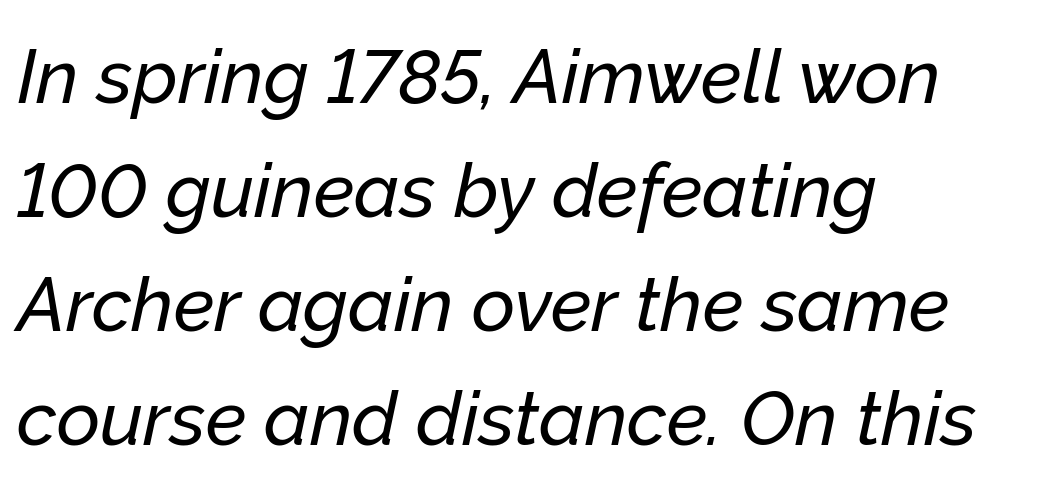
Q: Is the text italic (slanted)? A: Yes, it leans right by about 12 degrees.
Q: Is the text underlined? A: No.
Q: How is the paragraph aligned? A: Left-aligned.
Q: Is the spacing between letters normal or unusually wide? A: Normal.
Q: Is the spacing between lines tight, normal or loose? A: Normal.
Q: Width (condensed, normal, or wide)? A: Normal.
Q: Stroke contrast? A: Low.
Q: x-height? A: Medium.
Q: Monospaced? A: No.
